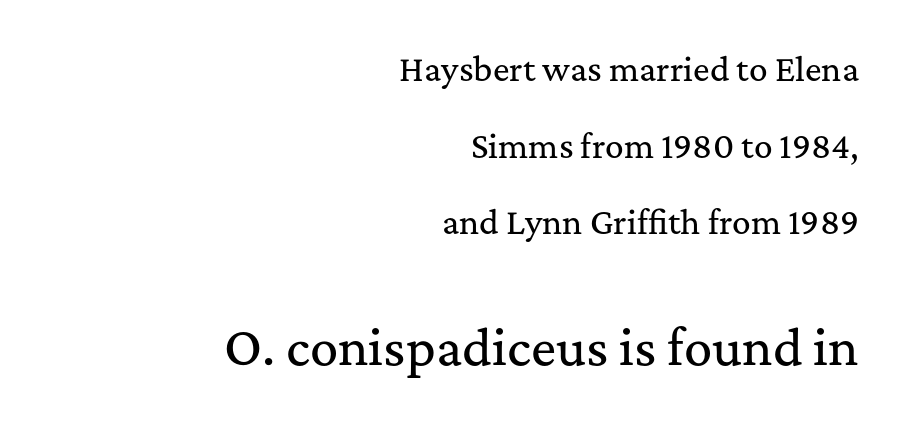
Q: Is the text italic (slanted)? A: No, it is upright.
Q: Is the typeface a serif or a sans-serif typeface? A: Serif.
Q: Is the text underlined? A: No.
Q: How is the paragraph aligned? A: Right-aligned.
Q: Is the spacing between letters normal or unusually wide? A: Normal.
Q: Is the spacing between lines tight, normal or loose? A: Loose.
Q: Which block of text is set in a larger size, the first (top) or the second (bottom)? A: The second (bottom) one.
Q: Width (condensed, normal, or wide)? A: Normal.
Q: Stroke contrast? A: Medium.
Q: x-height? A: Medium.
Q: Monospaced? A: No.
